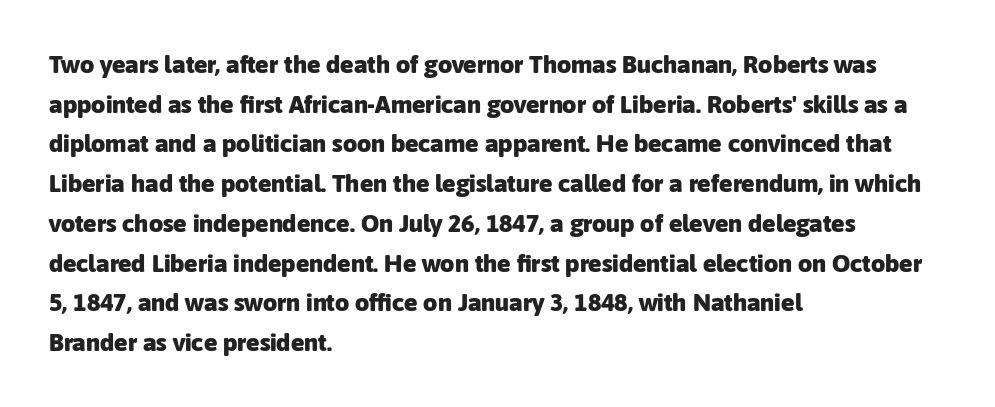
The image shows 25 px bold type, upright; set left-aligned, normal line spacing (1.59x), normal letter spacing, not underlined.
